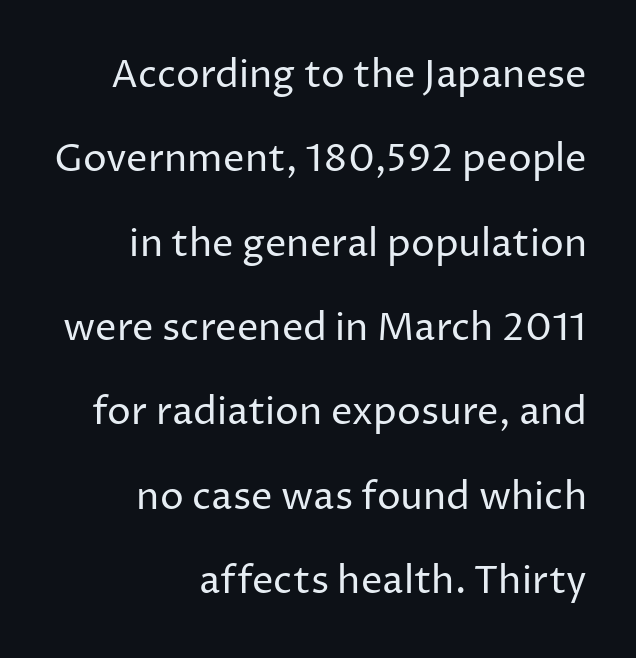
{"serif": "no", "italic": "no", "bold": "no", "weight": "regular", "width": "normal", "stroke_contrast": "low", "x_height": "medium", "monospaced": "no", "underline": "no", "align": "right", "line_spacing": "loose", "line_spacing_ratio": 2.22, "letter_spacing": "normal", "letter_spacing_em": 0.0, "glyph_px": 38}
